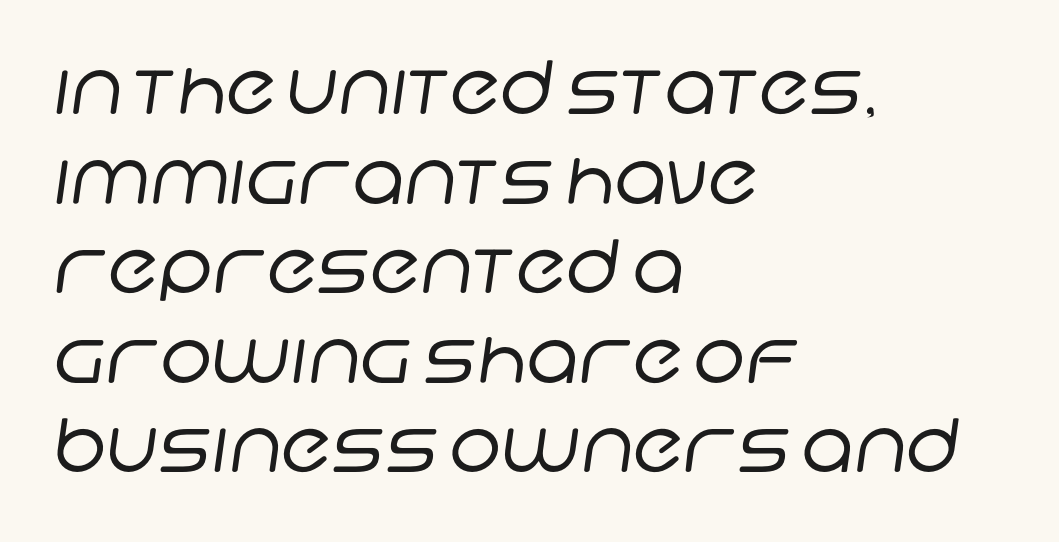
{"serif": "no", "bold": "no", "weight": "regular", "width": "normal", "stroke_contrast": "low", "x_height": "large", "monospaced": "no", "underline": "no", "align": "left", "line_spacing_ratio": 1.21, "letter_spacing": "normal", "letter_spacing_em": 0.0, "glyph_px": 74}
